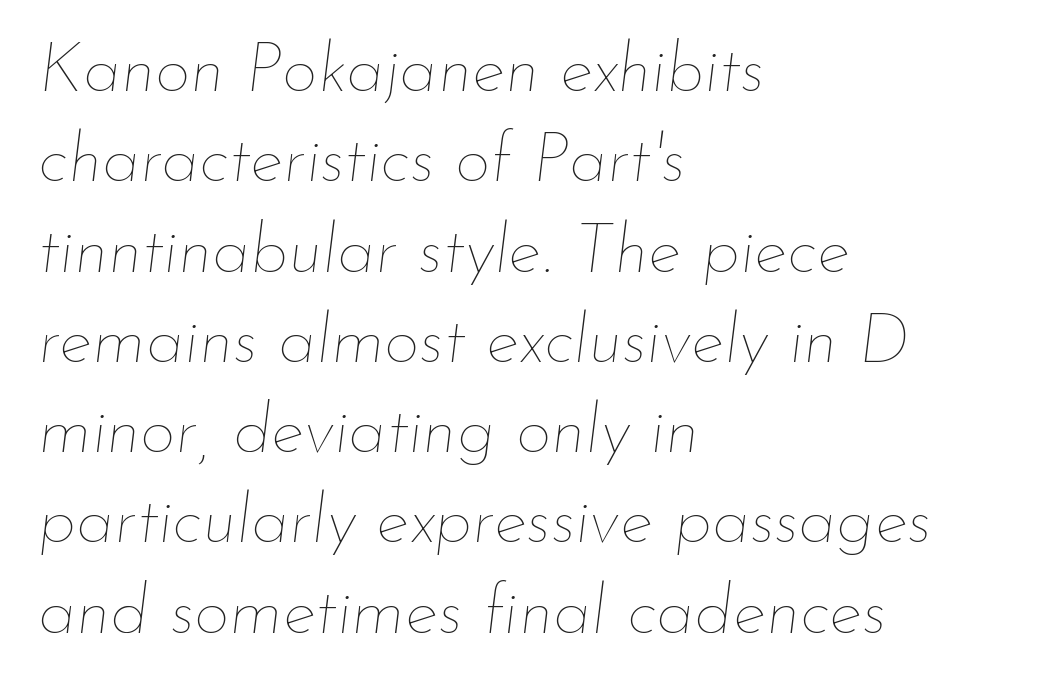
Q: Is the text bold? A: No.
Q: Is the text italic (slanted)? A: Yes, it leans right by about 7 degrees.
Q: Is the text underlined? A: No.
Q: How is the paragraph aligned? A: Left-aligned.
Q: Is the spacing between letters normal or unusually wide? A: Normal.
Q: Is the spacing between lines tight, normal or loose? A: Normal.
Q: Width (condensed, normal, or wide)? A: Normal.
Q: Stroke contrast? A: Low.
Q: x-height? A: Small.
Q: Monospaced? A: No.
